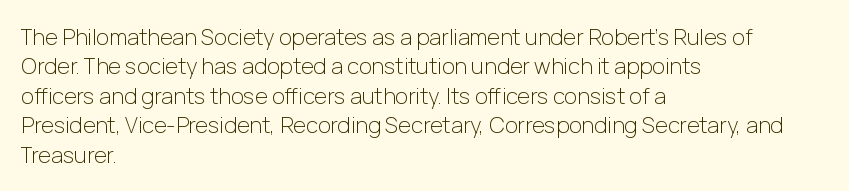
{"italic": "no", "bold": "no", "underline": "no", "align": "left", "line_spacing": "normal", "line_spacing_ratio": 1.34, "letter_spacing": "normal", "letter_spacing_em": 0.0, "glyph_px": 22}
